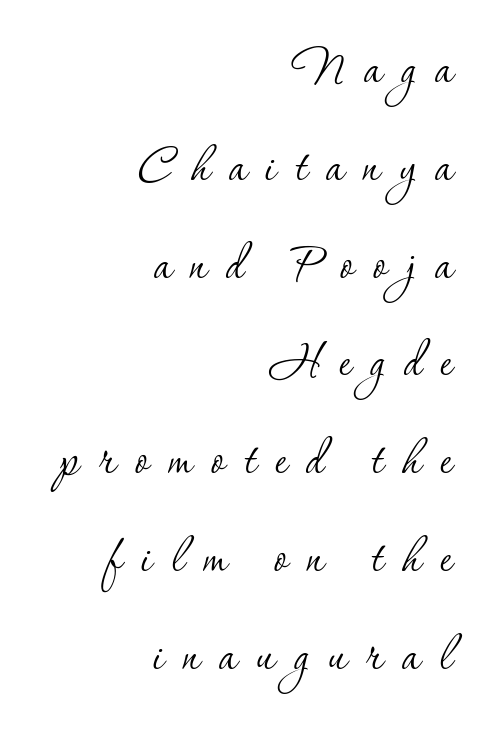
The image shows 60 px thin serif type; set right-aligned, normal line spacing (1.63x), unusually wide letter spacing (+0.32 em), not underlined; low stroke contrast and a small x-height.
